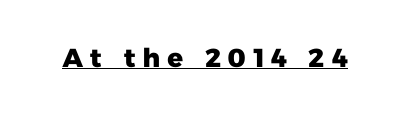
{"bold": "yes", "underline": "yes", "letter_spacing": "wide", "letter_spacing_em": 0.25, "glyph_px": 26}
